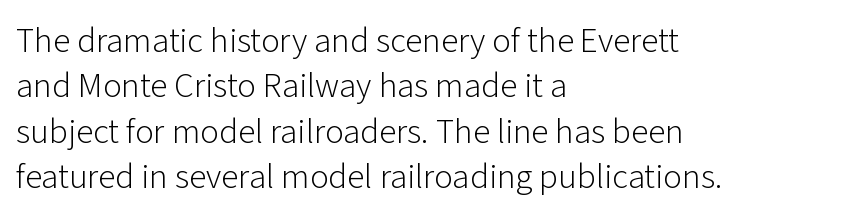
{"serif": "no", "italic": "no", "bold": "no", "weight": "light", "width": "normal", "stroke_contrast": "low", "x_height": "medium", "monospaced": "no", "underline": "no", "align": "left", "line_spacing": "normal", "line_spacing_ratio": 1.3, "letter_spacing": "normal", "letter_spacing_em": 0.0, "glyph_px": 35}
